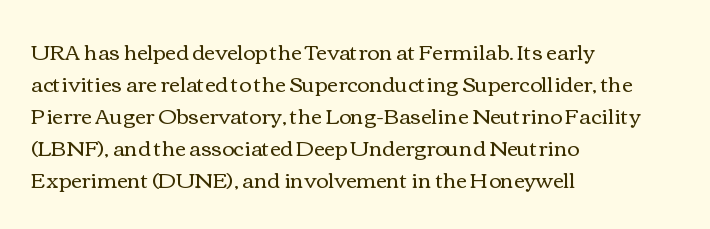
Q: Is the text bold? A: No.
Q: Is the text italic (slanted)? A: No, it is upright.
Q: Is the text underlined? A: No.
Q: How is the paragraph aligned? A: Left-aligned.
Q: Is the spacing between letters normal or unusually wide? A: Normal.
Q: Is the spacing between lines tight, normal or loose? A: Normal.
